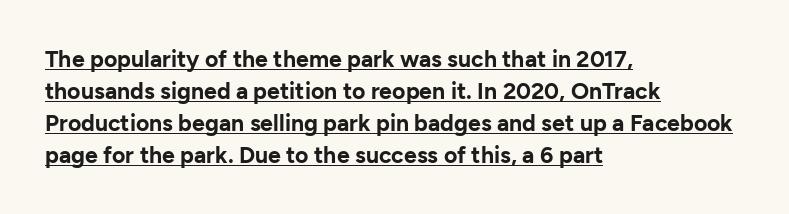
Q: Is the text bold? A: Yes.
Q: Is the text italic (slanted)? A: No, it is upright.
Q: Is the text underlined? A: Yes.
Q: How is the paragraph aligned? A: Left-aligned.
Q: Is the spacing between letters normal or unusually wide? A: Normal.
Q: Is the spacing between lines tight, normal or loose? A: Normal.
